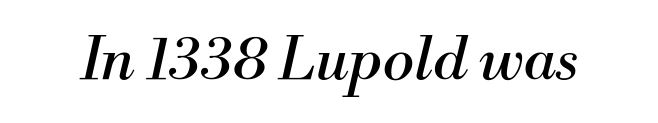
The image shows 59 px regular-weight serif type, italic (leaning right); set normal letter spacing, not underlined; medium stroke contrast and a small x-height.
